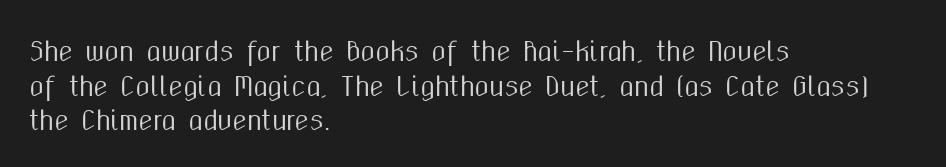
Reading down the block, your eye returns to a fixed left position each line. The line-height multiplier appears to be the usual default. Anything drawn beneath the words? Only blank space. Nope, not italic — everything's standing straight. No extra tracking has been applied to these lines.
